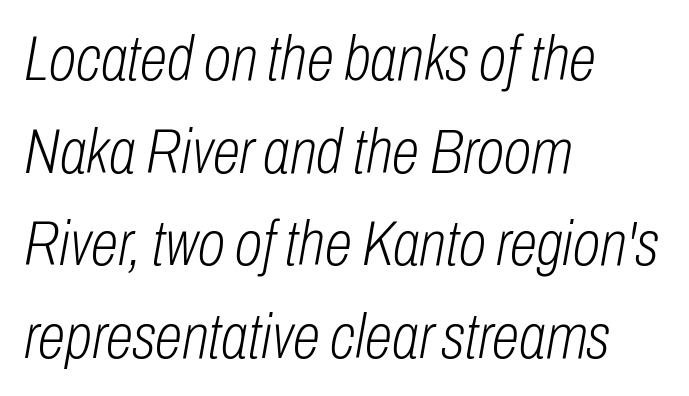
{"italic": "yes", "lean": "right", "slant_degrees": 10, "bold": "no", "weight": "light", "width": "condensed", "stroke_contrast": "low", "x_height": "medium", "monospaced": "no", "underline": "no", "align": "left", "line_spacing": "normal", "line_spacing_ratio": 1.47, "letter_spacing": "normal", "letter_spacing_em": 0.0, "glyph_px": 63}
